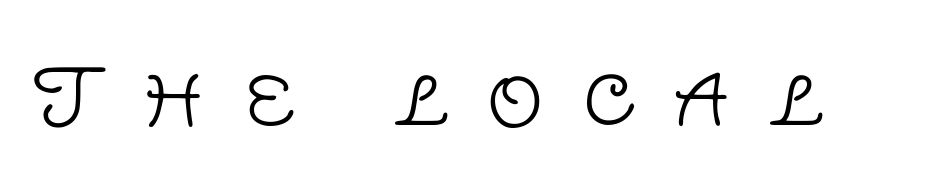
The image shows 80 px light sans-serif type; set unusually wide letter spacing (+0.48 em), not underlined; low stroke contrast and a large x-height.
